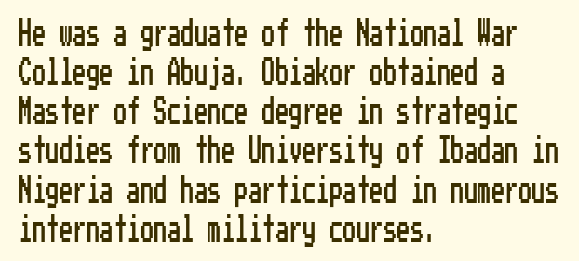
{"italic": "no", "underline": "no", "align": "left", "line_spacing": "normal", "line_spacing_ratio": 1.45, "letter_spacing": "normal", "letter_spacing_em": 0.0, "glyph_px": 27}
